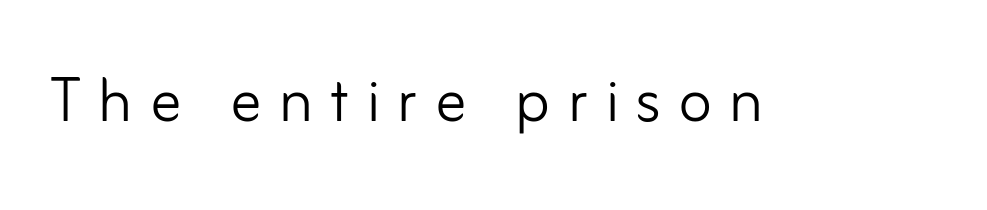
{"serif": "no", "italic": "no", "bold": "no", "weight": "light", "width": "normal", "stroke_contrast": "low", "x_height": "small", "monospaced": "no", "underline": "no", "letter_spacing": "wide", "letter_spacing_em": 0.22, "glyph_px": 78}
